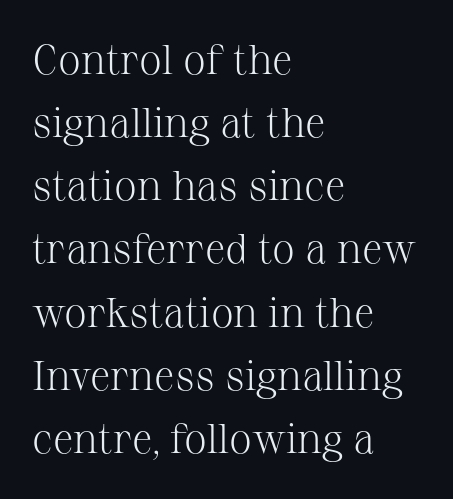
The image shows 41 px light serif type, upright; set left-aligned, normal line spacing (1.54x), normal letter spacing, not underlined; medium stroke contrast and a medium x-height.
